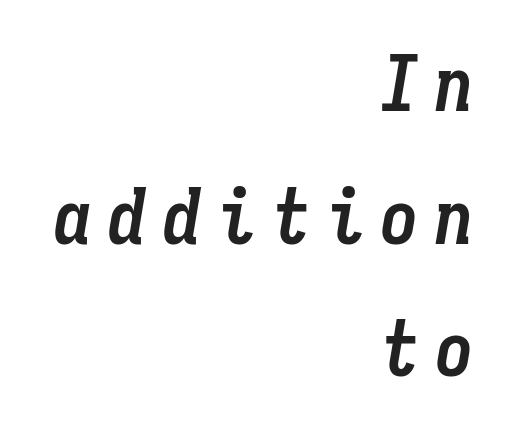
{"italic": "yes", "lean": "right", "slant_degrees": 9, "bold": "yes", "weight": "semibold", "width": "condensed", "stroke_contrast": "low", "x_height": "medium", "monospaced": "yes", "underline": "no", "align": "right", "line_spacing": "normal", "line_spacing_ratio": 1.7, "letter_spacing": "wide", "letter_spacing_em": 0.2, "glyph_px": 78}
